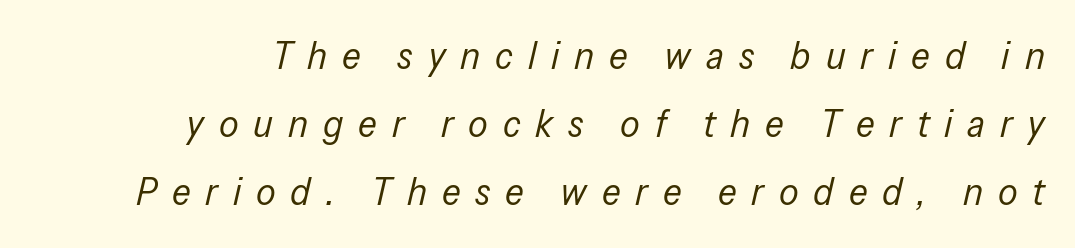
{"italic": "yes", "lean": "right", "slant_degrees": 13, "bold": "no", "weight": "regular", "width": "condensed", "stroke_contrast": "low", "x_height": "medium", "monospaced": "no", "underline": "no", "align": "right", "line_spacing_ratio": 1.75, "letter_spacing": "wide", "letter_spacing_em": 0.38, "glyph_px": 39}
